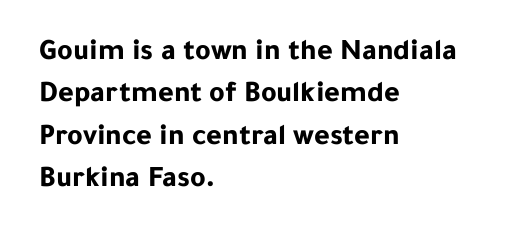
{"serif": "no", "italic": "no", "bold": "yes", "weight": "bold", "width": "normal", "stroke_contrast": "low", "x_height": "medium", "monospaced": "no", "underline": "no", "align": "left", "line_spacing": "normal", "line_spacing_ratio": 1.41, "letter_spacing": "normal", "letter_spacing_em": 0.0, "glyph_px": 30}
